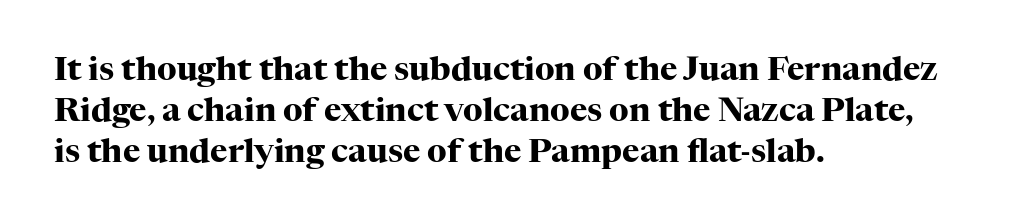
The image shows 33 px heavy serif type, upright; set left-aligned, line spacing 1.24x, normal letter spacing, not underlined; high stroke contrast and a medium x-height.
